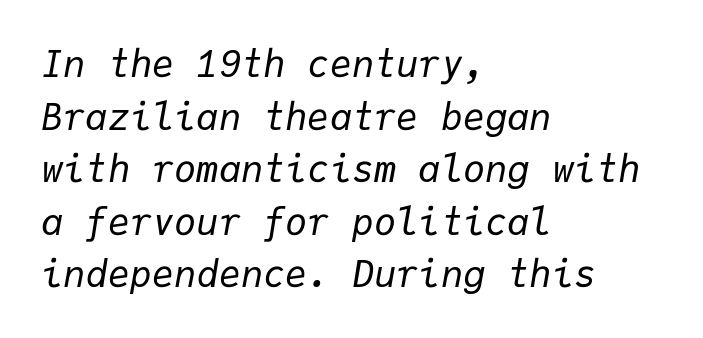
The image shows 37 px regular-weight type, italic (leaning right), monospaced; set left-aligned, normal line spacing (1.42x), normal letter spacing, not underlined; low stroke contrast and a medium x-height.
